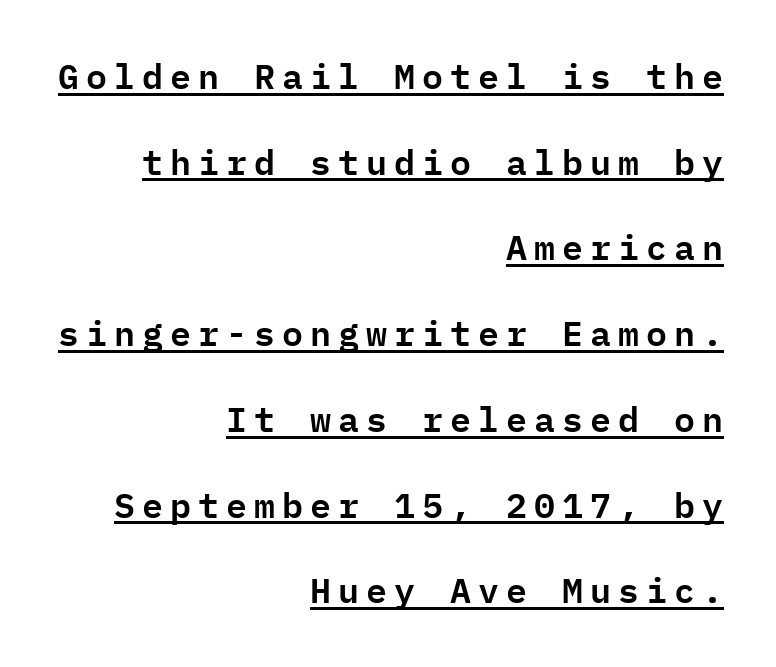
{"serif": "no", "italic": "no", "width": "normal", "stroke_contrast": "low", "x_height": "medium", "monospaced": "yes", "underline": "yes", "align": "right", "line_spacing": "loose", "line_spacing_ratio": 2.45, "letter_spacing": "wide", "letter_spacing_em": 0.2, "glyph_px": 35}
